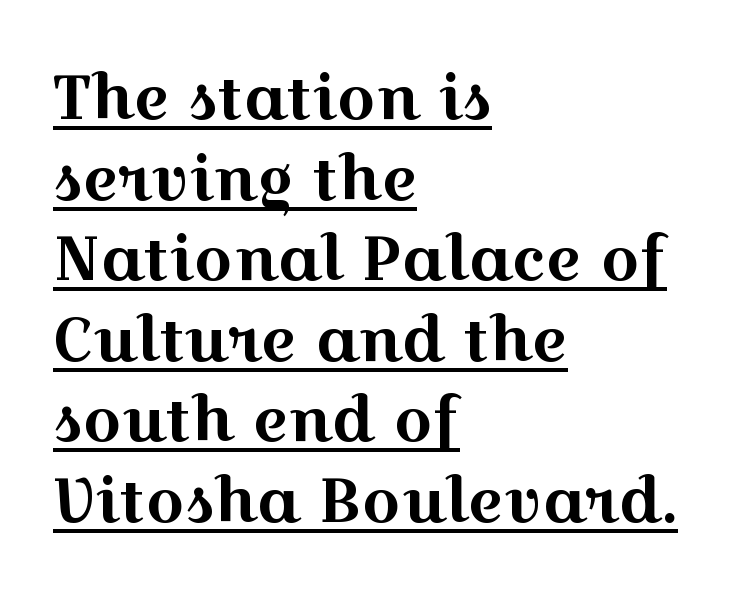
The font family rendered here belongs to the serif group. Horizontal bands of white between lines are of average thickness. These lines are rendered in a variable-pitch font. Spacing between characters is what you'd get straight out of the box. Style check: upright. The rag falls on the right side of this text block.
